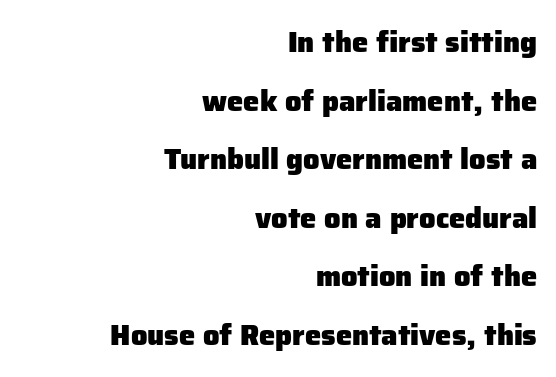
{"serif": "no", "italic": "no", "bold": "yes", "weight": "heavy", "width": "normal", "stroke_contrast": "low", "x_height": "medium", "monospaced": "no", "underline": "no", "align": "right", "line_spacing": "loose", "line_spacing_ratio": 2.02, "letter_spacing": "normal", "letter_spacing_em": 0.0, "glyph_px": 29}
